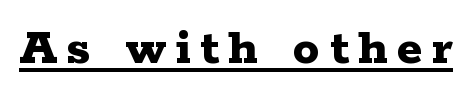
Q: Is the text bold? A: Yes.
Q: Is the text italic (slanted)? A: No, it is upright.
Q: Is the typeface a serif or a sans-serif typeface? A: Serif.
Q: Is the text underlined? A: Yes.
Q: Width (condensed, normal, or wide)? A: Wide.
Q: Stroke contrast? A: Low.
Q: x-height? A: Medium.
Q: Monospaced? A: No.
